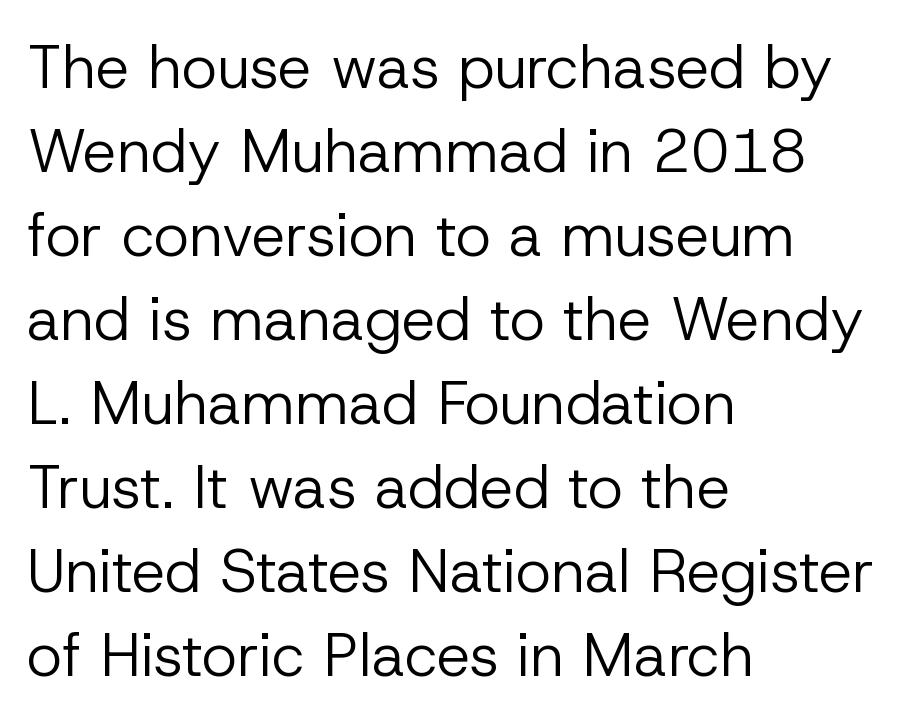
Vertical stems look standard width or narrower in stroke. The passage shown is typed in a proportional face where columns would drift. The space beneath each line is pristine and unruled. Does the leading feel generous? No, just average. The designer went with a sans here, leaving each stem footless. The letterforms sit shoulder to shoulder at normal distance.
